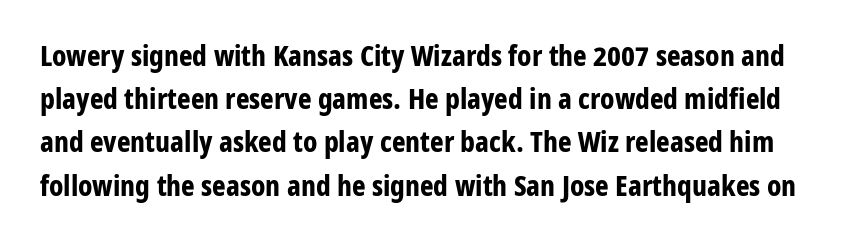
The lettering stays uniformly vertical, giving the passage a roman look. The specimen omits any rule beneath the text block's lines. Compared with an ordinary text face, these strokes are far heavier — a full bold. Baseline-to-baseline distance is the conventional proportion of letter height. Grotesque or geometric, the face here clearly has no serifs.
